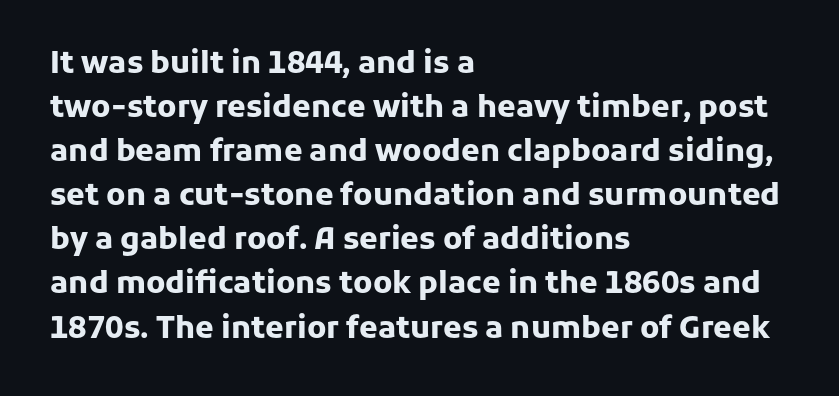
{"serif": "no", "italic": "no", "bold": "yes", "weight": "heavy", "width": "normal", "stroke_contrast": "low", "x_height": "medium", "monospaced": "no", "underline": "no", "align": "left", "line_spacing": "normal", "line_spacing_ratio": 1.47, "letter_spacing": "normal", "letter_spacing_em": 0.0, "glyph_px": 30}
